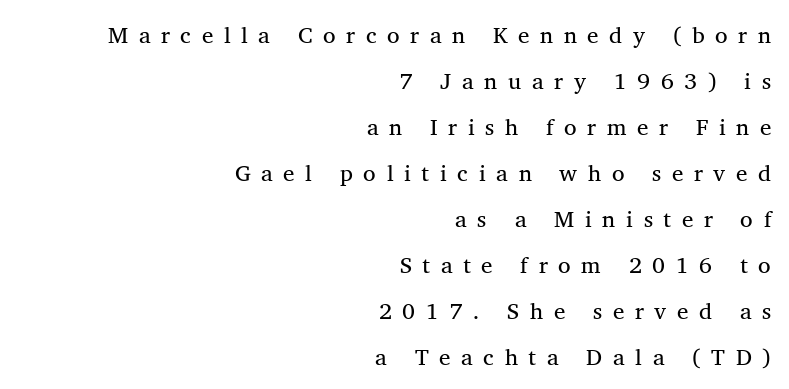
{"underline": "no", "align": "right", "line_spacing": "loose", "line_spacing_ratio": 2.0, "letter_spacing": "wide", "letter_spacing_em": 0.46, "glyph_px": 23}
